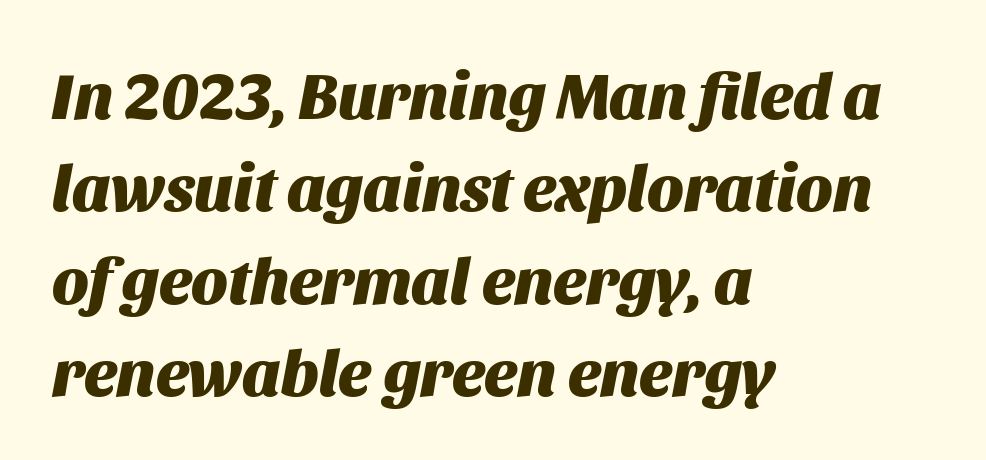
Quick note: underline off. It's the slanting kind of type. The horizontal fit of the characters is conventional and even. A typesetter would call this proportional, since set widths differ per character. How would I describe the line gaps? Plain and ordinary.
